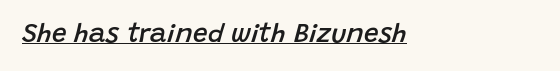
Here the glyphs are tracked normally, forming tight word shapes. Has an underline been added? It has. Typographic density is moderately raised because the face is semibold. Left-aligned paragraph, ragged on the right. Style check: oblique.
